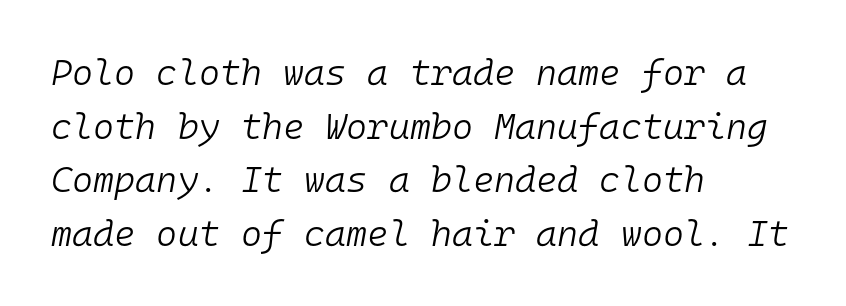
{"italic": "yes", "lean": "right", "slant_degrees": 10, "bold": "no", "weight": "light", "width": "normal", "stroke_contrast": "low", "x_height": "medium", "monospaced": "yes", "underline": "no", "align": "left", "line_spacing": "normal", "line_spacing_ratio": 1.49, "letter_spacing": "normal", "letter_spacing_em": 0.0, "glyph_px": 36}
